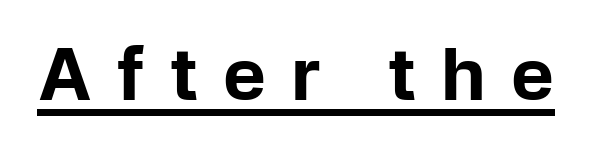
What kind of face is this? One without serifs — a sans. Notice how a bar underscores the lettering throughout. What weight is shown? A full bold with thick strokes. Substantial extra tracking has been applied to these lines. Varying glyph widths throughout — classic text-font behaviour. This is the regular roman posture of the typeface.
